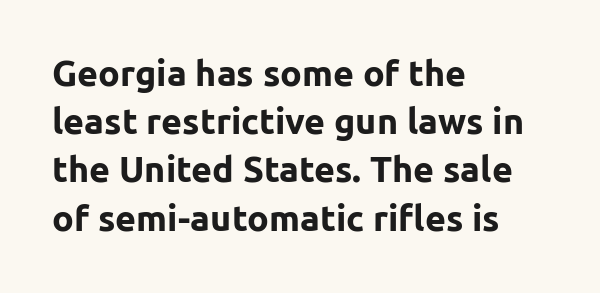
Are there feet on the stems? There aren't — it's a sans. Bold? Absolutely — the strokes are thick and heavy. In CSS terms this would be text-align: left. Quick note: interline space is typical.
